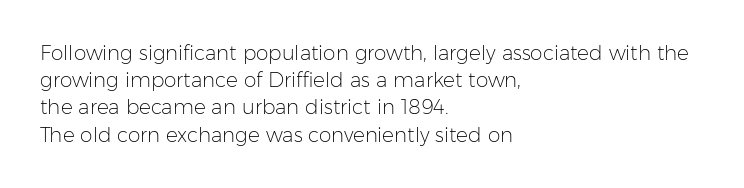
The text block is weighted toward the left margin, trailing off unevenly rightward. Summary of vertical rhythm: regular, with standard interline spacing. Spacing between characters is what you'd get straight out of the box. The letterforms sit at book weight or below.
